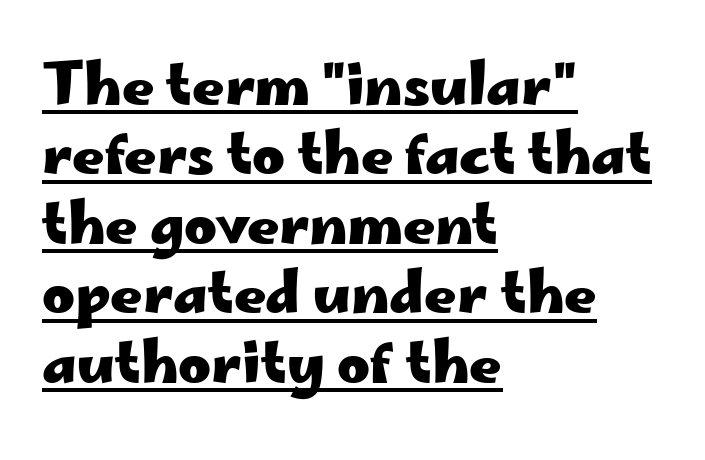
{"serif": "no", "italic": "no", "bold": "yes", "weight": "heavy", "width": "wide", "stroke_contrast": "low", "x_height": "small", "monospaced": "no", "underline": "yes", "align": "left", "line_spacing_ratio": 1.24, "letter_spacing": "normal", "letter_spacing_em": 0.0, "glyph_px": 56}
